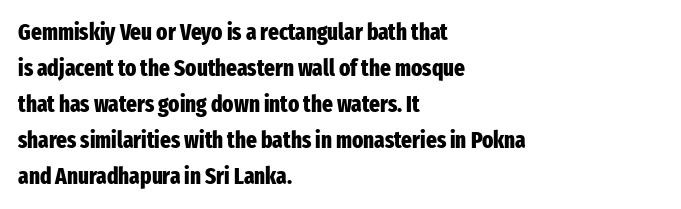
{"italic": "no", "bold": "yes", "underline": "no", "align": "left", "line_spacing": "normal", "line_spacing_ratio": 1.56, "letter_spacing": "normal", "letter_spacing_em": 0.0, "glyph_px": 23}
